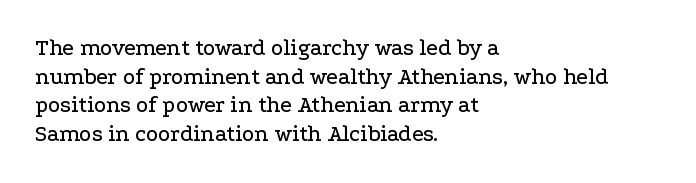
Quick note: not italic, upright. The letters sit at their default tracking, neither squeezed nor spread. The space between consecutive lines is moderate. This sample is left-justified, so line endings fall wherever the words run out. The string is rendered with underlining switched off.
